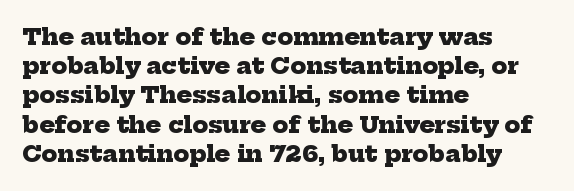
The foot of each line stays bare and open. The glyphs have the mass of a bold cut. This block has exactly the height ordinary leading produces. What stands out about the letter spacing? Nothing — it is the standard amount. In CSS terms this would be text-align: left.
